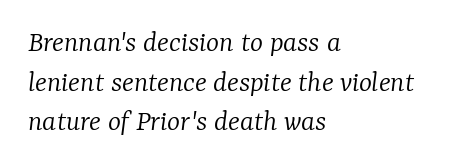
Beneath every word, the page is bare. Here the designer chose a conventional face with non-uniform glyph widths. Regarding leading, the lines here are spaced in the standard way. The typeface has the unassuming heft of standard copy or less. A typesetter would label this face a serif.
